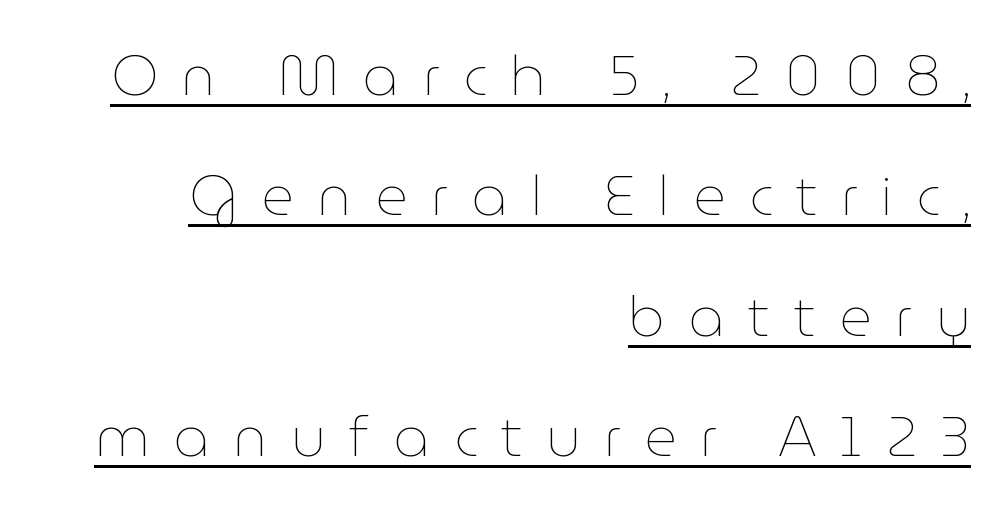
This sample carries an underscore along the baseline area. Is the block centered? No — it sits flush against the right margin. You could only call the tracking loose — the letters float apart. Italic: no, the glyphs are upright roman. Do the characters align in a grid? No, the font is proportional.
